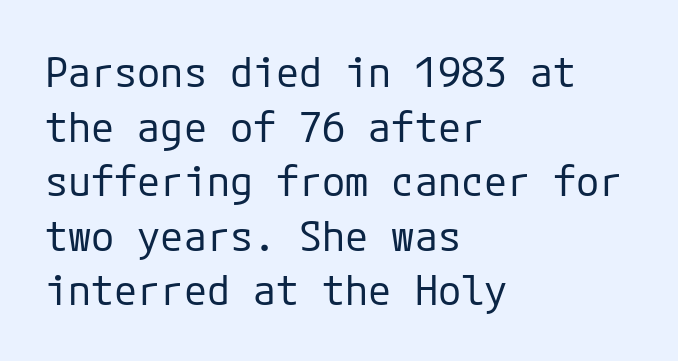
The image shows 42 px regular-weight sans-serif type, upright; set left-aligned, normal line spacing (1.3x), normal letter spacing, not underlined; low stroke contrast and a medium x-height.
